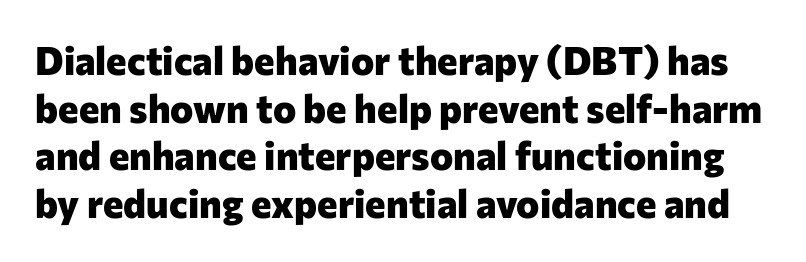
{"serif": "no", "italic": "no", "bold": "yes", "weight": "heavy", "width": "normal", "stroke_contrast": "low", "x_height": "medium", "monospaced": "no", "underline": "no", "line_spacing_ratio": 1.22, "letter_spacing": "normal", "letter_spacing_em": 0.0, "glyph_px": 39}
